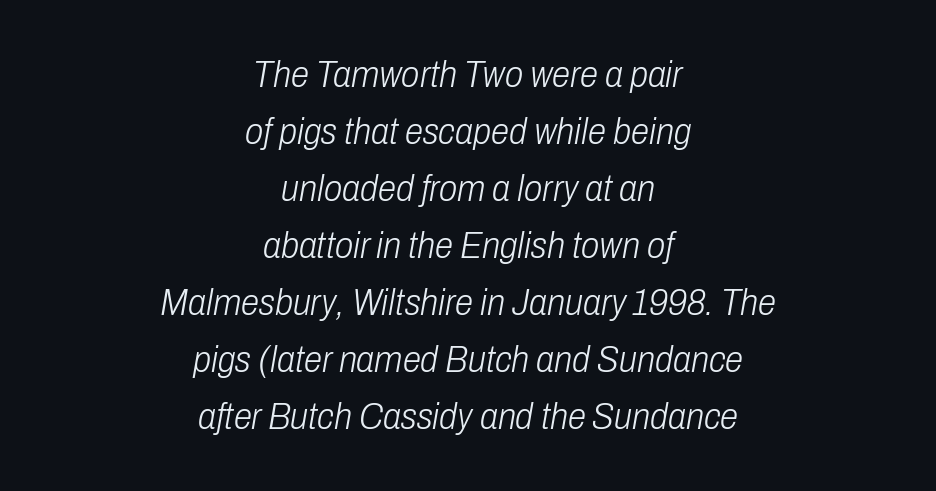
The image shows 37 px light, condensed type, italic (leaning right); set centered, normal line spacing (1.54x), normal letter spacing, not underlined; low stroke contrast and a medium x-height.
